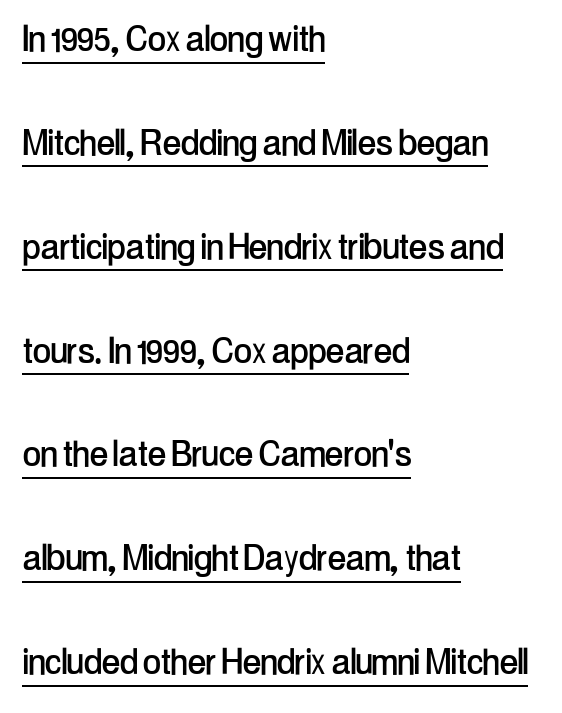
The image shows 44 px condensed sans-serif type, upright; set left-aligned, loose line spacing (2.36x), normal letter spacing, underlined; low stroke contrast and a medium x-height.
